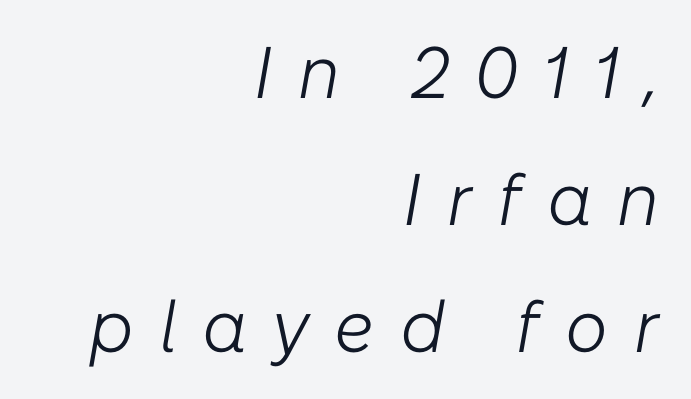
Q: Is the text bold? A: No.
Q: Is the text italic (slanted)? A: Yes, it leans right by about 10 degrees.
Q: Is the text underlined? A: No.
Q: How is the paragraph aligned? A: Right-aligned.
Q: Is the spacing between letters normal or unusually wide? A: Unusually wide.
Q: Width (condensed, normal, or wide)? A: Normal.
Q: Stroke contrast? A: Low.
Q: x-height? A: Medium.
Q: Monospaced? A: No.
